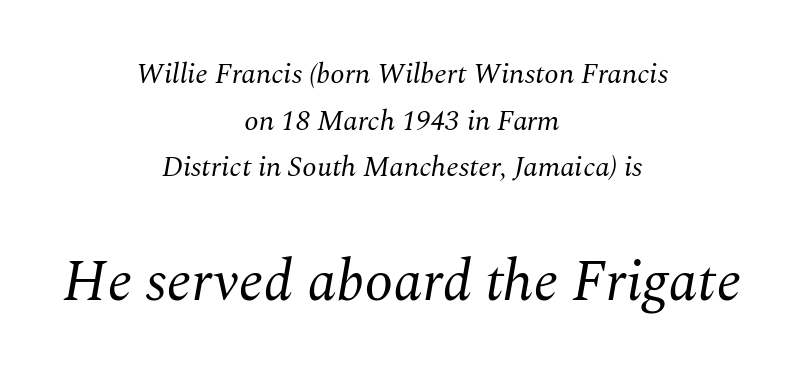
The image shows 58 px regular-weight serif type, italic (leaning right); set centered, normal line spacing (1.61x), normal letter spacing, not underlined; the second (bottom) block is 2.0x larger; medium stroke contrast and a medium x-height.
